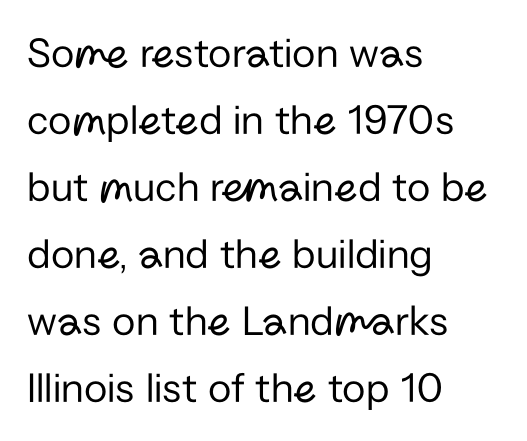
Q: Is the text bold? A: No.
Q: Is the text italic (slanted)? A: No, it is upright.
Q: Is the typeface a serif or a sans-serif typeface? A: Sans-serif.
Q: Is the text underlined? A: No.
Q: How is the paragraph aligned? A: Left-aligned.
Q: Is the spacing between letters normal or unusually wide? A: Normal.
Q: Is the spacing between lines tight, normal or loose? A: Normal.
Q: Width (condensed, normal, or wide)? A: Normal.
Q: Stroke contrast? A: Low.
Q: x-height? A: Medium.
Q: Monospaced? A: No.
